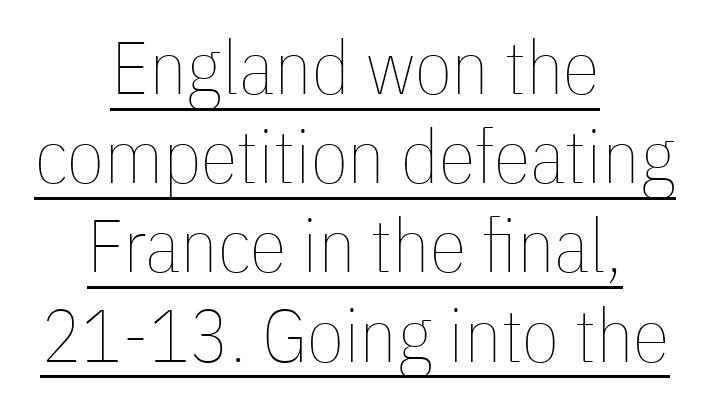
If you folded the block vertically in half, each line would mirror itself in length. Every word sits above its own underline. The characters are drawn with everyday or finer stroke widths. Here the glyphs are tracked normally, forming tight word shapes. Posture: upright roman.
